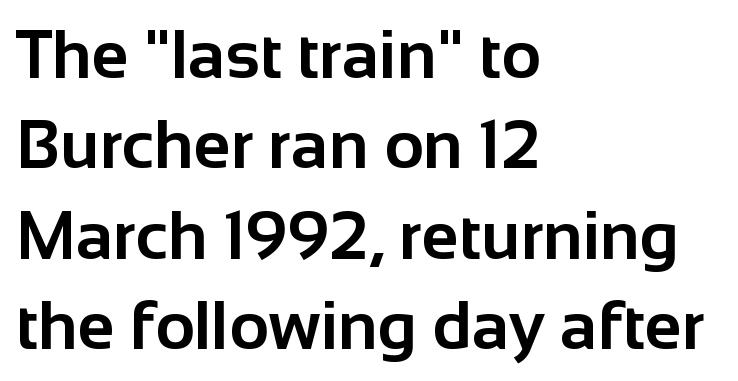
The image shows 68 px bold sans-serif type, upright; set left-aligned, normal line spacing (1.33x), normal letter spacing, not underlined; low stroke contrast and a medium x-height.
